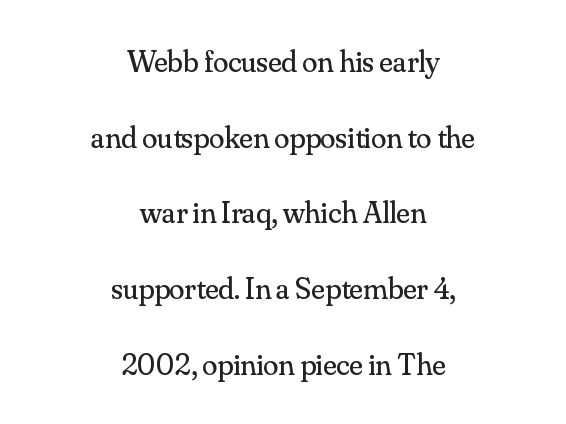
The image shows 31 px regular-weight serif type, upright; set centered, loose line spacing (2.44x), normal letter spacing, not underlined; medium stroke contrast and a small x-height.
